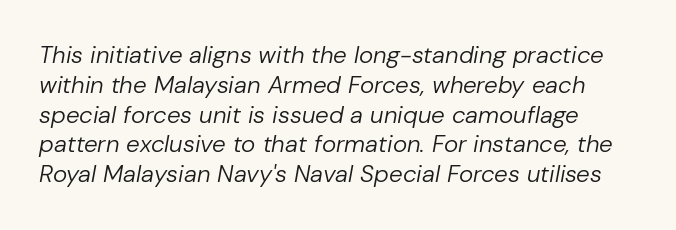
Letter spacing: default. The glyphs look as if they've been sheared to an angle. The specimen omits any rule beneath the text block's lines. Heft: none added — not bold.
